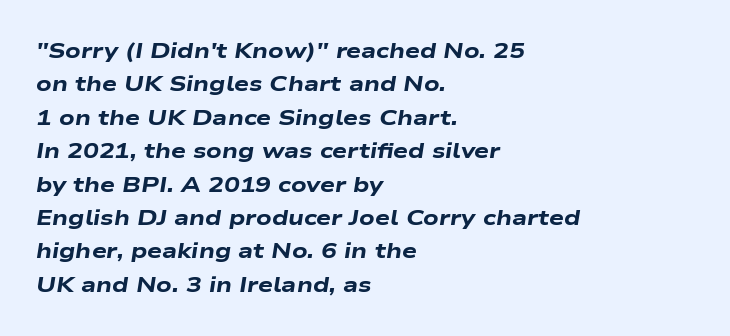
{"italic": "yes", "lean": "right", "slant_degrees": 9, "bold": "yes", "underline": "no", "align": "left", "line_spacing": "normal", "line_spacing_ratio": 1.59, "letter_spacing": "normal", "letter_spacing_em": 0.0, "glyph_px": 21}
